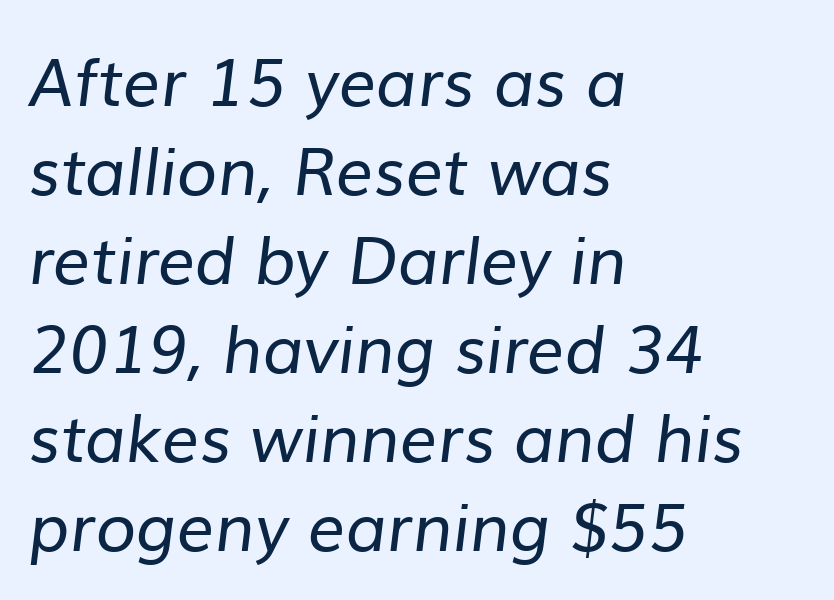
{"serif": "no", "bold": "no", "weight": "regular", "width": "normal", "stroke_contrast": "low", "x_height": "medium", "monospaced": "no", "underline": "no", "align": "left", "line_spacing": "normal", "line_spacing_ratio": 1.35, "letter_spacing": "normal", "letter_spacing_em": 0.0, "glyph_px": 66}
